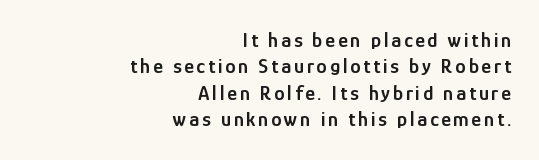
{"italic": "no", "bold": "semi", "underline": "no", "align": "right", "line_spacing": "normal", "line_spacing_ratio": 1.26, "glyph_px": 21}
